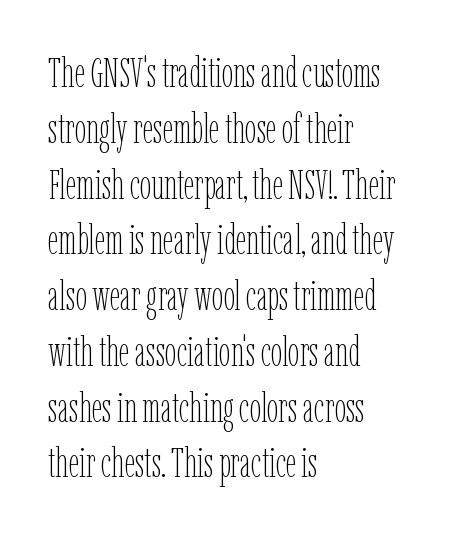
{"italic": "no", "bold": "no", "weight": "thin", "width": "condensed", "stroke_contrast": "low", "x_height": "medium", "monospaced": "no", "underline": "no", "align": "left", "line_spacing": "normal", "line_spacing_ratio": 1.36, "letter_spacing": "normal", "letter_spacing_em": 0.0, "glyph_px": 41}
